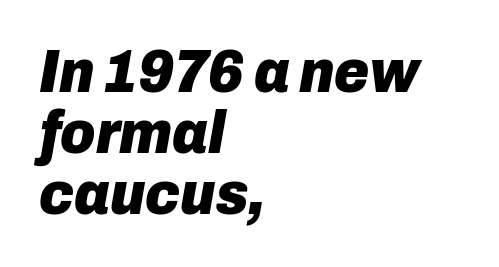
This is oblique type, the kind used for emphasis or titles. A clean baseline with only descenders dipping below it. Caption: bold face, heavy strokes. Proportional: the letters do not fall into vertical columns. Compared with typical paragraphs, the rows here are closer together.
